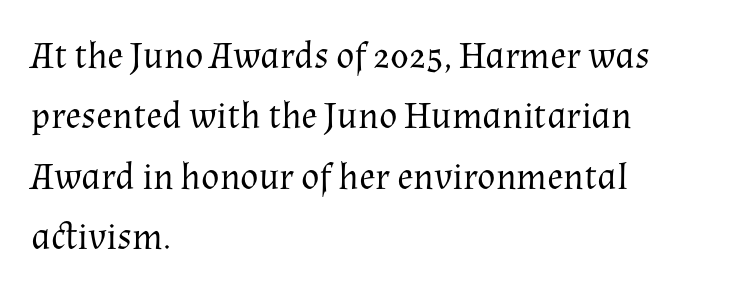
The image shows 38 px regular-weight serif type, upright; set left-aligned, normal line spacing (1.59x), normal letter spacing, not underlined; medium stroke contrast and a medium x-height.
